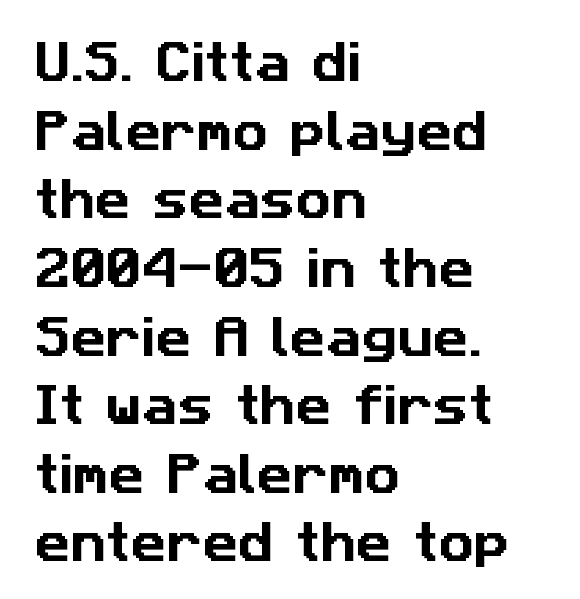
The image shows 44 px sans-serif type; set left-aligned, normal line spacing (1.56x), normal letter spacing, not underlined; low stroke contrast and a medium x-height.
